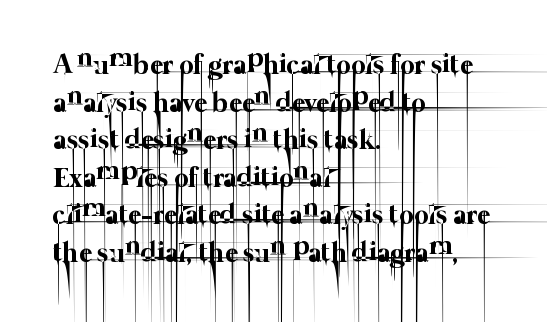
The image shows 28 px thin type; set left-aligned, normal line spacing (1.34x), normal letter spacing, not underlined; low stroke contrast and a medium x-height.
